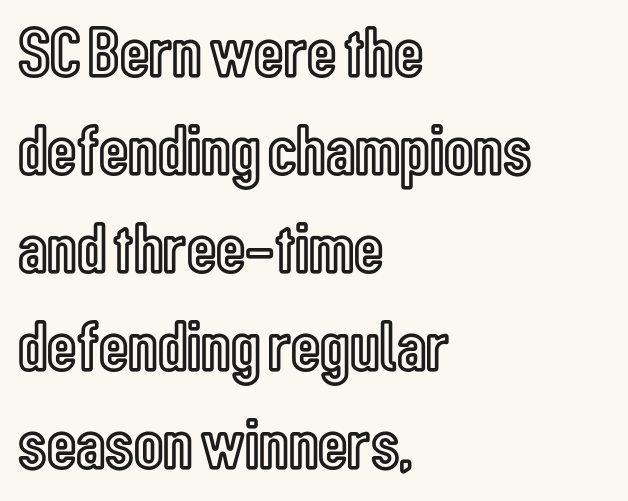
The image shows 72 px condensed type, upright; set left-aligned, normal line spacing (1.36x), normal letter spacing, not underlined; a medium x-height.
